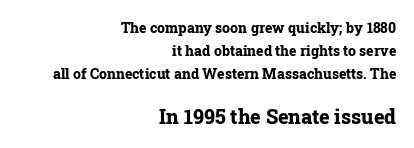
{"italic": "no", "bold": "yes", "underline": "no", "align": "right", "line_spacing": "normal", "line_spacing_ratio": 1.64, "letter_spacing": "normal", "letter_spacing_em": 0.0, "larger_block": "second", "size_ratio": 1.43, "glyph_px": 20}
